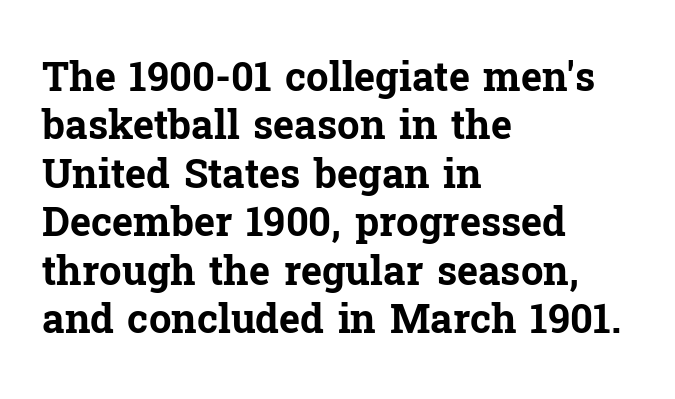
Short and long lines alike share a common starting point at left. Old-style or modern, the face here clearly has serifs. Proportional: the letters do not fall into vertical columns. Check under the words: just untouched page. These words are printed bold, with thick strokes throughout. Standard letterfit; no display-style spreading of the glyphs.
